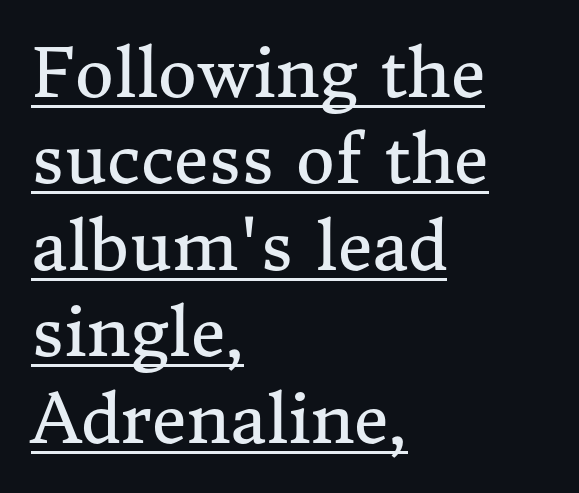
{"serif": "yes", "italic": "no", "bold": "no", "weight": "regular", "width": "normal", "stroke_contrast": "medium", "x_height": "medium", "monospaced": "no", "underline": "yes", "align": "left", "line_spacing": "normal", "line_spacing_ratio": 1.29, "letter_spacing": "normal", "letter_spacing_em": 0.0, "glyph_px": 67}
